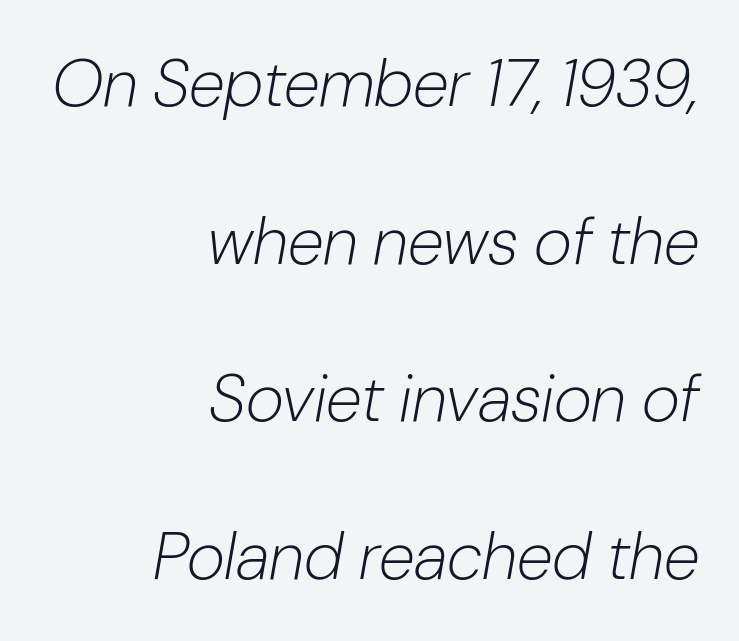
Q: Is the text bold? A: No.
Q: Is the text italic (slanted)? A: Yes, it leans right by about 10 degrees.
Q: Is the text underlined? A: No.
Q: How is the paragraph aligned? A: Right-aligned.
Q: Is the spacing between letters normal or unusually wide? A: Normal.
Q: Is the spacing between lines tight, normal or loose? A: Loose.
Q: Width (condensed, normal, or wide)? A: Normal.
Q: Stroke contrast? A: Low.
Q: x-height? A: Medium.
Q: Monospaced? A: No.
